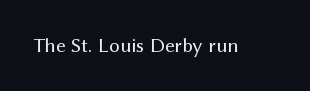
The image shows 21 px text type, upright; set normal letter spacing, not underlined.
